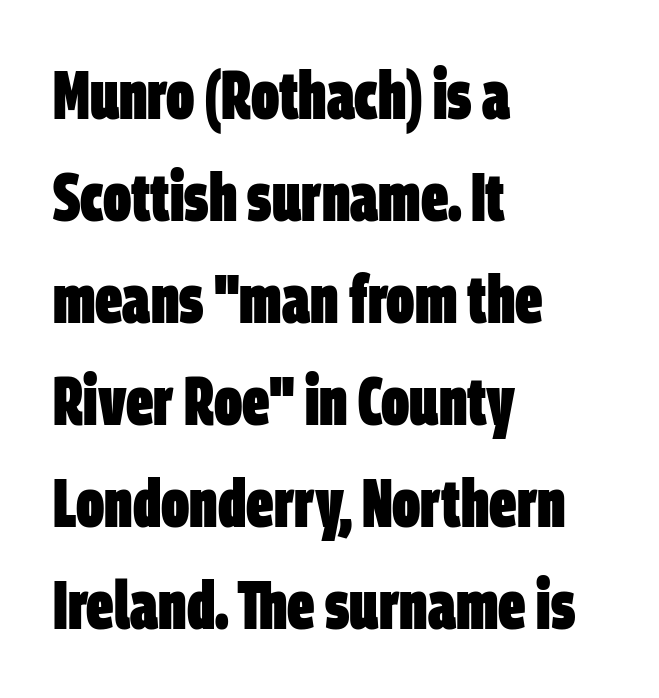
Q: Is the text bold? A: Yes.
Q: Is the typeface a serif or a sans-serif typeface? A: Sans-serif.
Q: Is the text underlined? A: No.
Q: How is the paragraph aligned? A: Left-aligned.
Q: Is the spacing between letters normal or unusually wide? A: Normal.
Q: Is the spacing between lines tight, normal or loose? A: Normal.
Q: Width (condensed, normal, or wide)? A: Condensed.
Q: Stroke contrast? A: Low.
Q: x-height? A: Large.
Q: Monospaced? A: No.
